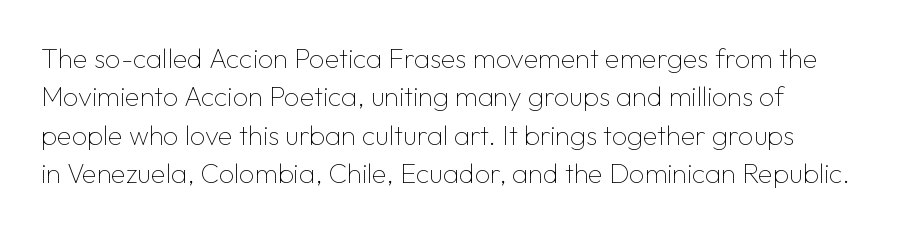
Q: Is the text bold? A: No.
Q: Is the text italic (slanted)? A: No, it is upright.
Q: Is the text underlined? A: No.
Q: Is the spacing between letters normal or unusually wide? A: Normal.
Q: Is the spacing between lines tight, normal or loose? A: Normal.
